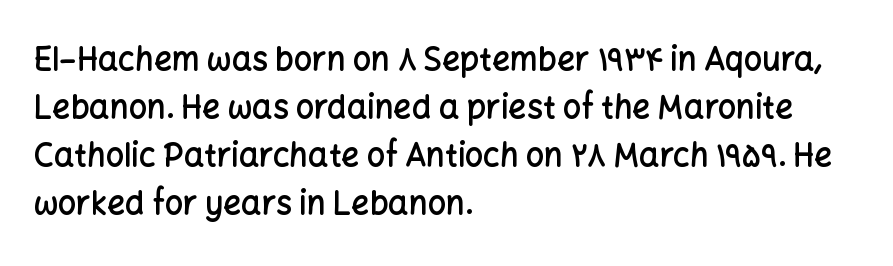
{"serif": "no", "italic": "no", "bold": "semi", "weight": "semibold", "width": "normal", "stroke_contrast": "low", "x_height": "medium", "monospaced": "no", "underline": "no", "align": "left", "line_spacing": "normal", "line_spacing_ratio": 1.5, "letter_spacing": "normal", "letter_spacing_em": 0.0, "glyph_px": 32}
